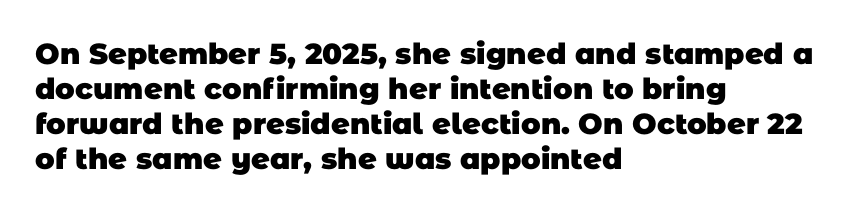
The image shows 29 px heavy sans-serif type; set left-aligned, line spacing 1.21x, normal letter spacing, not underlined; low stroke contrast and a large x-height.
